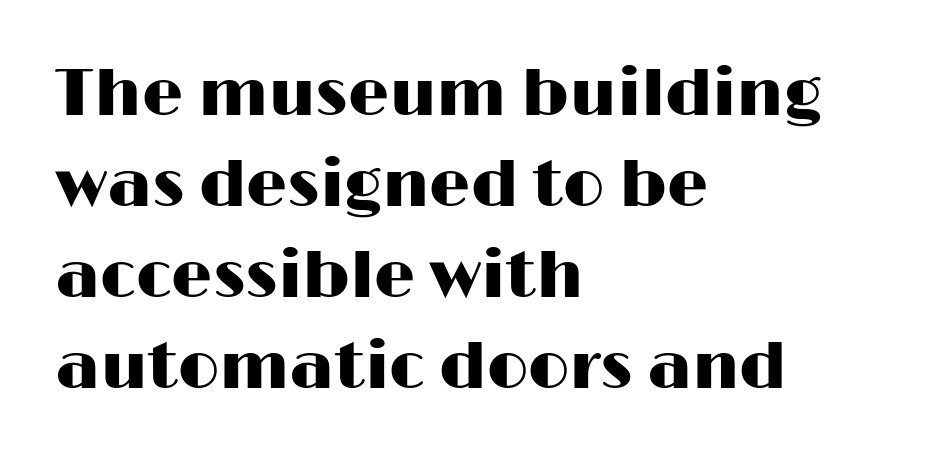
{"serif": "no", "italic": "no", "width": "wide", "stroke_contrast": "high", "x_height": "medium", "monospaced": "no", "underline": "no", "align": "left", "line_spacing": "normal", "line_spacing_ratio": 1.4, "letter_spacing": "normal", "letter_spacing_em": 0.0, "glyph_px": 65}
